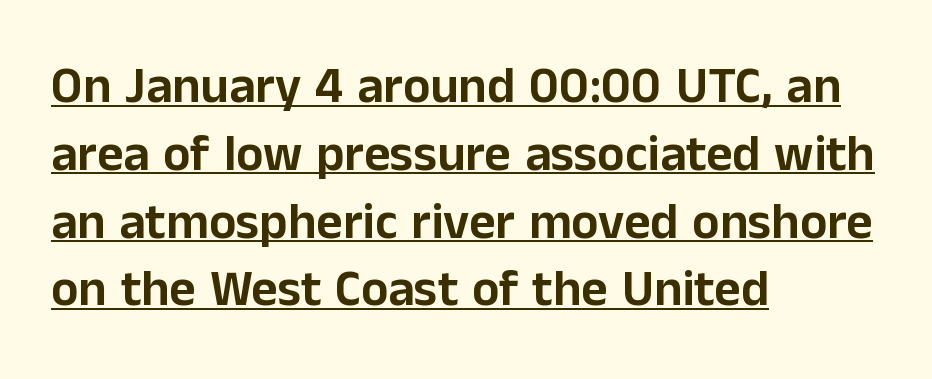
{"serif": "no", "italic": "no", "width": "normal", "stroke_contrast": "low", "x_height": "medium", "monospaced": "no", "underline": "yes", "align": "left", "line_spacing": "normal", "line_spacing_ratio": 1.33, "letter_spacing": "normal", "letter_spacing_em": 0.0, "glyph_px": 51}
